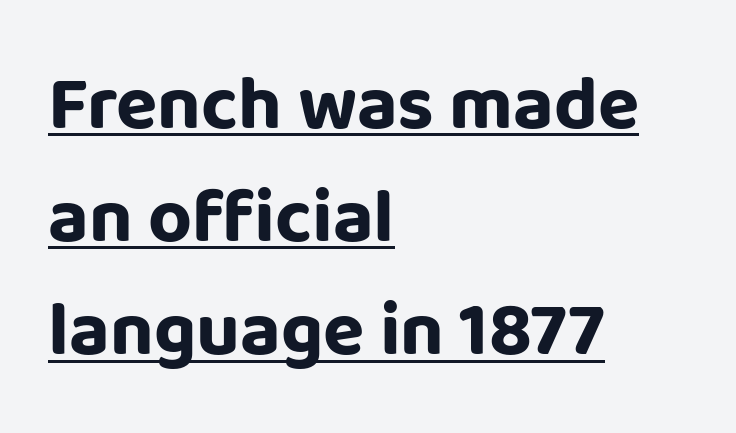
Q: Is the text bold? A: Yes.
Q: Is the text italic (slanted)? A: No, it is upright.
Q: Is the typeface a serif or a sans-serif typeface? A: Sans-serif.
Q: Is the text underlined? A: Yes.
Q: How is the paragraph aligned? A: Left-aligned.
Q: Is the spacing between letters normal or unusually wide? A: Normal.
Q: Is the spacing between lines tight, normal or loose? A: Normal.
Q: Width (condensed, normal, or wide)? A: Normal.
Q: Stroke contrast? A: Low.
Q: x-height? A: Large.
Q: Monospaced? A: No.
